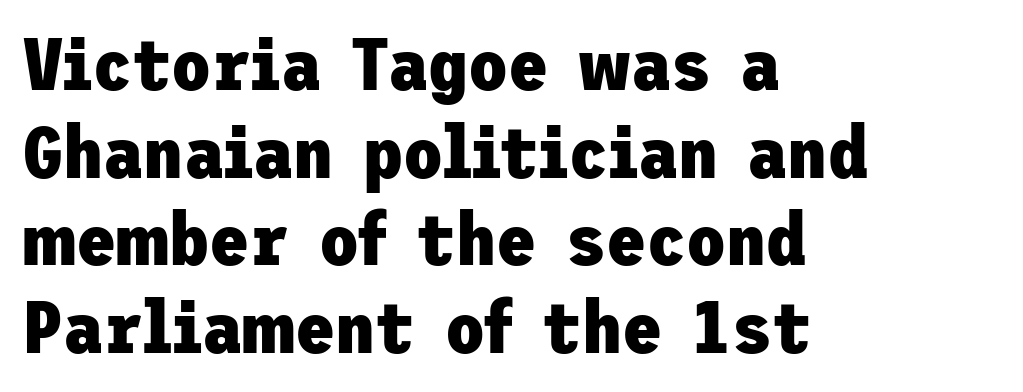
{"serif": "no", "italic": "no", "bold": "yes", "weight": "heavy", "width": "normal", "stroke_contrast": "low", "x_height": "medium", "underline": "no", "align": "left", "line_spacing_ratio": 1.2, "letter_spacing": "normal", "letter_spacing_em": 0.0, "glyph_px": 73}
